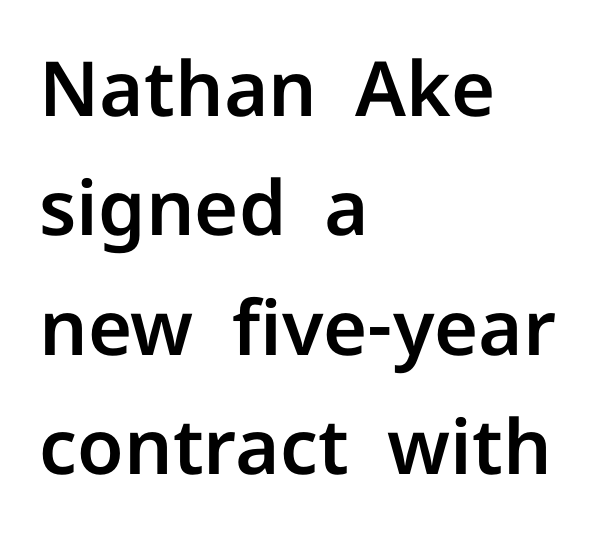
{"serif": "no", "italic": "no", "width": "normal", "stroke_contrast": "low", "x_height": "medium", "monospaced": "no", "underline": "no", "align": "left", "line_spacing": "normal", "line_spacing_ratio": 1.57, "letter_spacing": "normal", "letter_spacing_em": 0.0, "glyph_px": 76}
